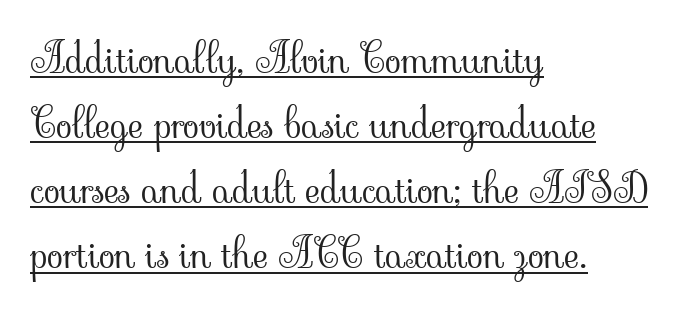
The rendering uses natural spacing where letterforms have individual widths. Typeset ragged right — the left edge is the straight one. Is the letter spacing exaggerated? No — it looks like the ordinary default. The rendered words wear a rule along their underside. Each new line begins a customary step beneath the previous one. Nothing heavy about these letters — not bold at all.
